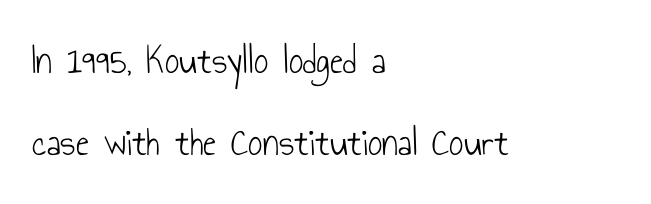
Q: Is the text bold? A: No.
Q: Is the text italic (slanted)? A: No, it is upright.
Q: Is the typeface a serif or a sans-serif typeface? A: Sans-serif.
Q: Is the text underlined? A: No.
Q: How is the paragraph aligned? A: Left-aligned.
Q: Is the spacing between letters normal or unusually wide? A: Normal.
Q: Is the spacing between lines tight, normal or loose? A: Loose.
Q: Width (condensed, normal, or wide)? A: Condensed.
Q: Stroke contrast? A: Low.
Q: x-height? A: Small.
Q: Monospaced? A: No.
